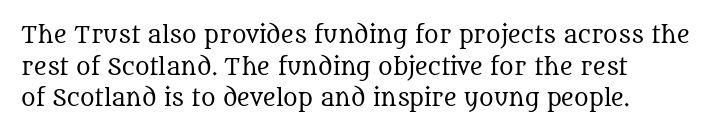
Q: Is the text bold? A: No.
Q: Is the text italic (slanted)? A: No, it is upright.
Q: Is the text underlined? A: No.
Q: Is the spacing between letters normal or unusually wide? A: Normal.
Q: Is the spacing between lines tight, normal or loose? A: Normal.
